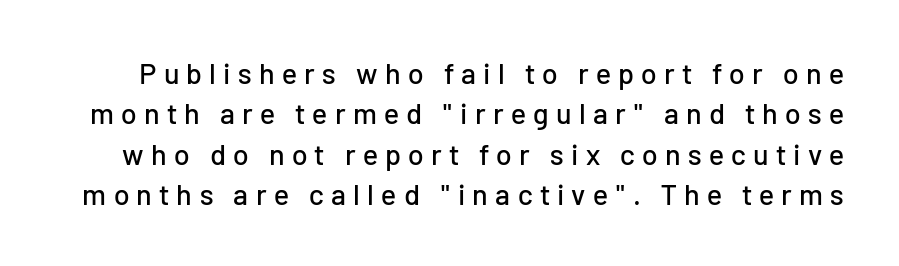
Q: Is the text italic (slanted)? A: No, it is upright.
Q: Is the typeface a serif or a sans-serif typeface? A: Sans-serif.
Q: Is the text underlined? A: No.
Q: Is the spacing between letters normal or unusually wide? A: Unusually wide.
Q: Is the spacing between lines tight, normal or loose? A: Normal.
Q: Width (condensed, normal, or wide)? A: Normal.
Q: Stroke contrast? A: Low.
Q: x-height? A: Medium.
Q: Monospaced? A: No.
